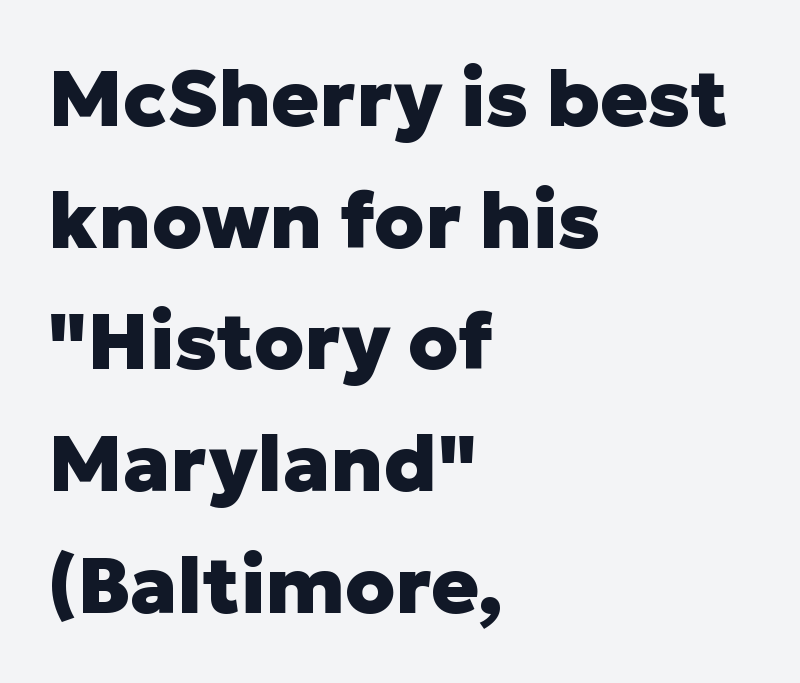
The image shows 79 px heavy sans-serif type, upright; set left-aligned, normal line spacing (1.54x), normal letter spacing, not underlined; low stroke contrast and a medium x-height.
